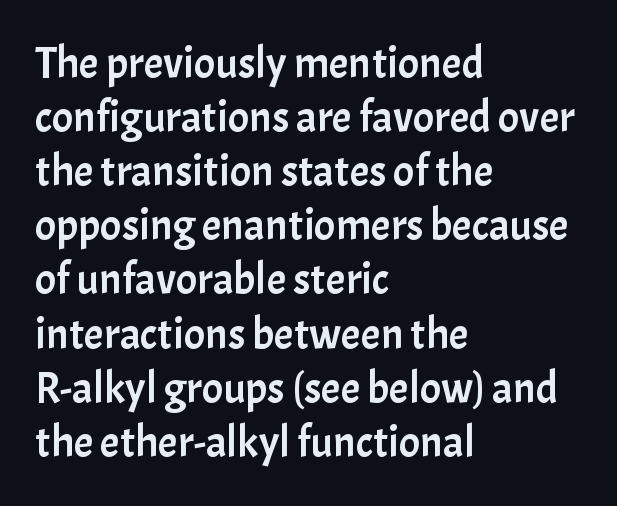
The image shows 44 px sans-serif type, upright; set left-aligned, line spacing 1.23x, normal letter spacing, not underlined; low stroke contrast and a medium x-height.
